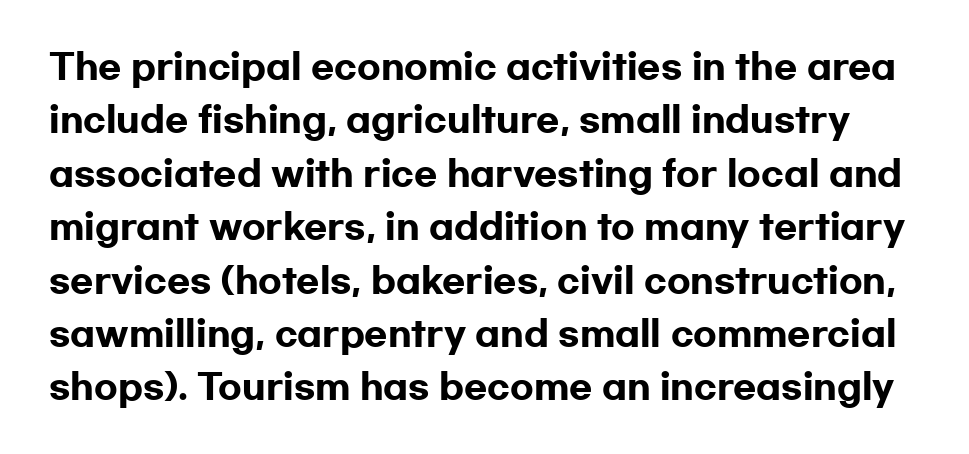
Q: Is the text bold? A: Yes.
Q: Is the text italic (slanted)? A: No, it is upright.
Q: Is the typeface a serif or a sans-serif typeface? A: Sans-serif.
Q: Is the text underlined? A: No.
Q: Is the spacing between letters normal or unusually wide? A: Normal.
Q: Is the spacing between lines tight, normal or loose? A: Normal.
Q: Width (condensed, normal, or wide)? A: Wide.
Q: Stroke contrast? A: Low.
Q: x-height? A: Medium.
Q: Monospaced? A: No.
